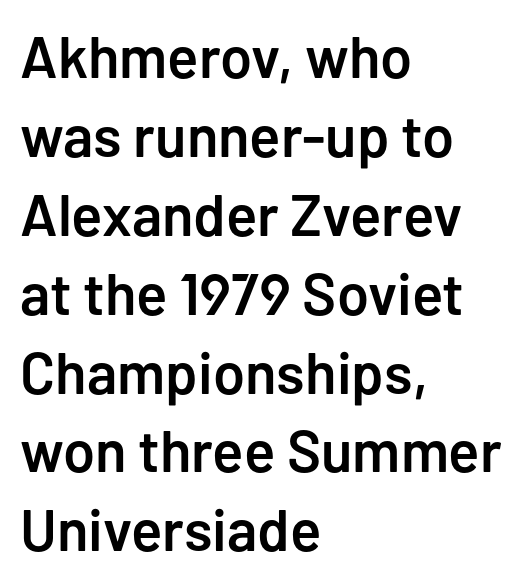
Q: Is the text bold? A: Semi-bold.
Q: Is the text italic (slanted)? A: No, it is upright.
Q: Is the typeface a serif or a sans-serif typeface? A: Sans-serif.
Q: Is the text underlined? A: No.
Q: How is the paragraph aligned? A: Left-aligned.
Q: Is the spacing between letters normal or unusually wide? A: Normal.
Q: Is the spacing between lines tight, normal or loose? A: Normal.
Q: Width (condensed, normal, or wide)? A: Normal.
Q: Stroke contrast? A: Low.
Q: x-height? A: Medium.
Q: Monospaced? A: No.
